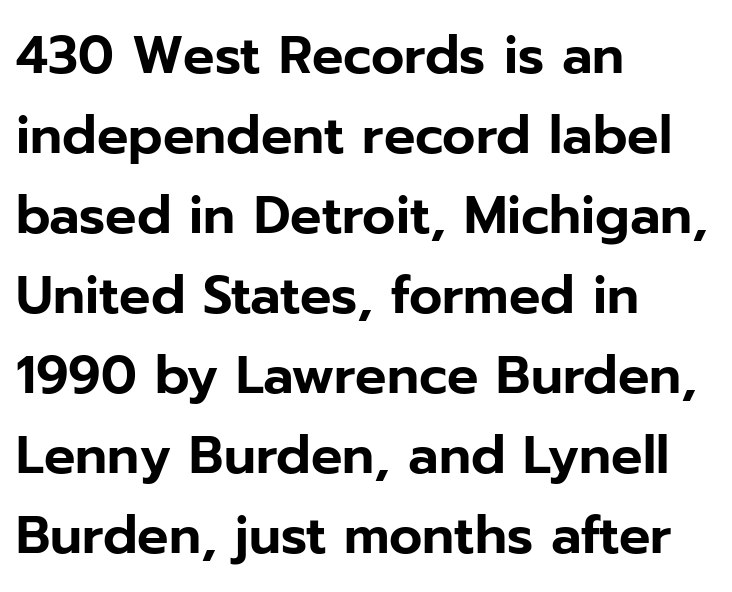
The letters sit at their default tracking, neither squeezed nor spread. Do the characters align in a grid? No, the font is proportional. Left-aligned paragraph, ragged on the right. Lines of text with bare space underneath. Observe the absence of serifs on each vertical stroke in this sample.
